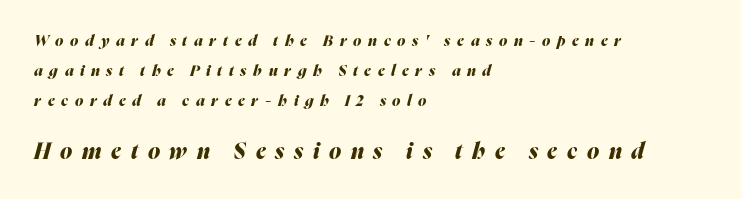
The image shows 22 px bold type, italic (leaning right); set left-aligned, loose line spacing (1.99x), unusually wide letter spacing (+0.44 em), not underlined; the second (bottom) block is 1.47x larger.
